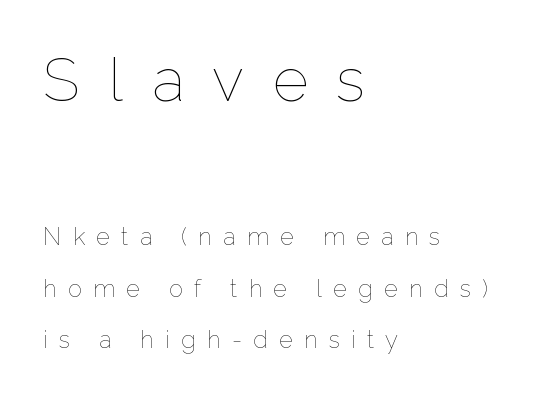
Clear beneath every line of the passage. Character widths vary here, with narrow letters taking less room than wide ones. The tracking jumps out immediately: characters are airy and widely separated. Horizontally, the lines are justified to the leading edge only. The more generous point size was reserved for the upper chunk. Notice how the stems are strictly vertical — no italics here.
